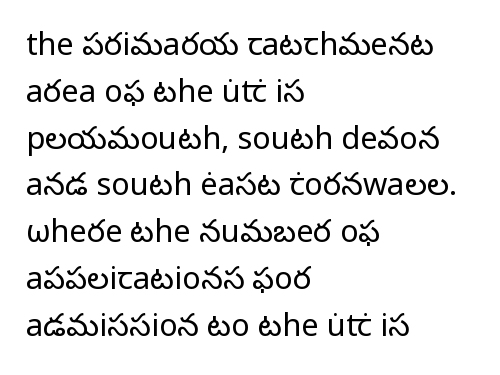
The face looks like a standard text weight, possibly lighter. The text block is weighted toward the left margin, trailing off unevenly rightward. Quick note: interline space is typical. The letters advance in unequal steps, a hallmark of proportional type.
